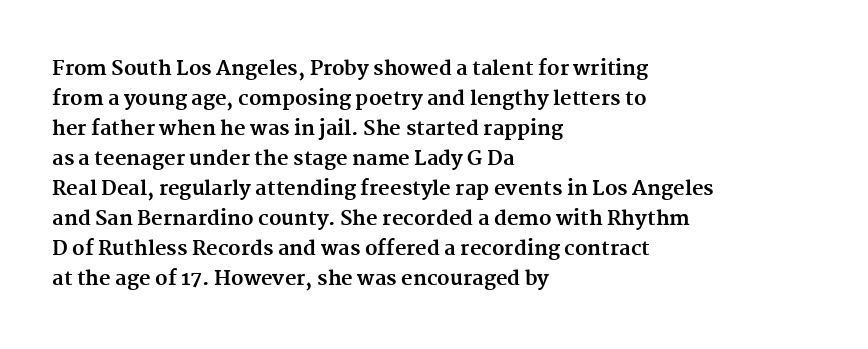
The image shows 20 px bold type, upright; set left-aligned, normal line spacing (1.5x), normal letter spacing, not underlined.
